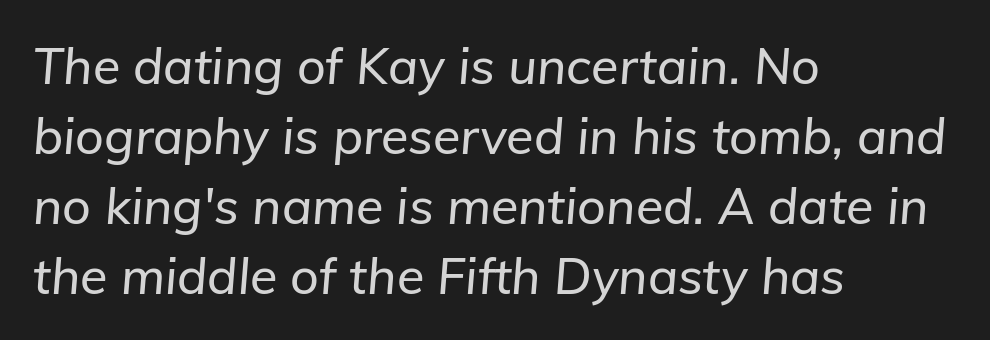
If you measured baseline to baseline, you'd find a middling distance. Nothing unusual about the tracking: characters are spaced as the font intends. Underlining? Definitely not there. In terms of posture, this sample is oblique. Short and long lines alike share a common starting point at left. These lines are rendered in a variable-pitch font.
